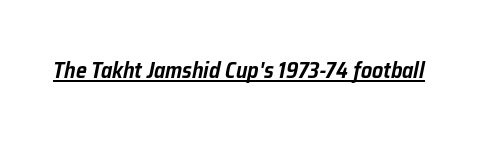
Style check: oblique. Tracking here is standard; glyphs follow each other at the usual distance. The typesetter has applied underlining to the passage shown.
